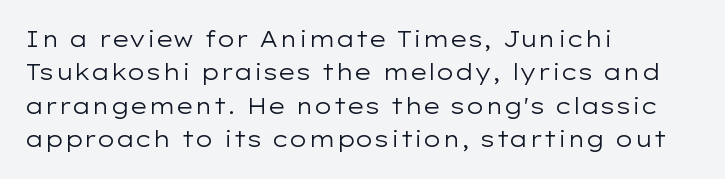
The image shows 22 px text type, upright; set left-aligned, normal line spacing (1.52x), normal letter spacing, not underlined.
